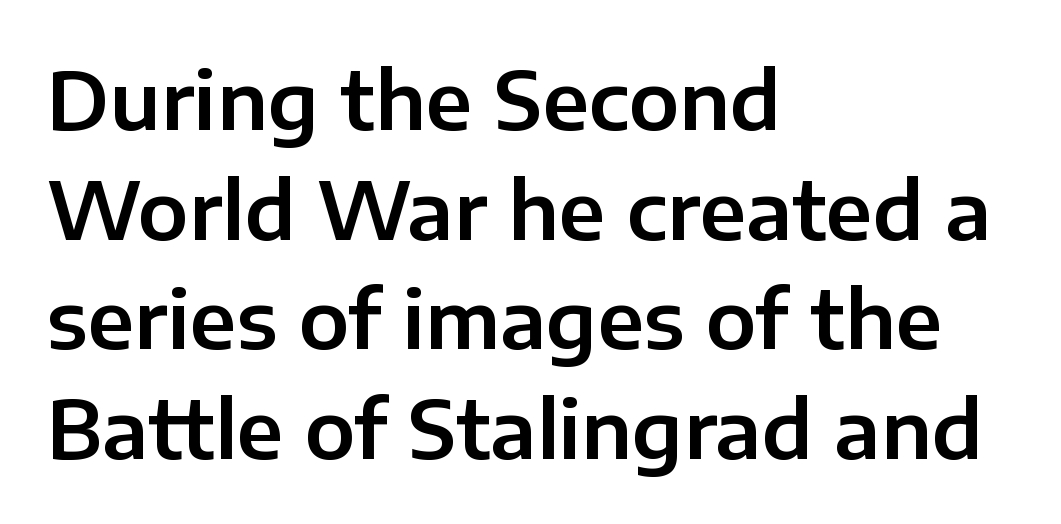
Q: Is the text italic (slanted)? A: No, it is upright.
Q: Is the typeface a serif or a sans-serif typeface? A: Sans-serif.
Q: Is the text underlined? A: No.
Q: How is the paragraph aligned? A: Left-aligned.
Q: Is the spacing between letters normal or unusually wide? A: Normal.
Q: Is the spacing between lines tight, normal or loose? A: Normal.
Q: Width (condensed, normal, or wide)? A: Normal.
Q: Stroke contrast? A: Low.
Q: x-height? A: Medium.
Q: Monospaced? A: No.
